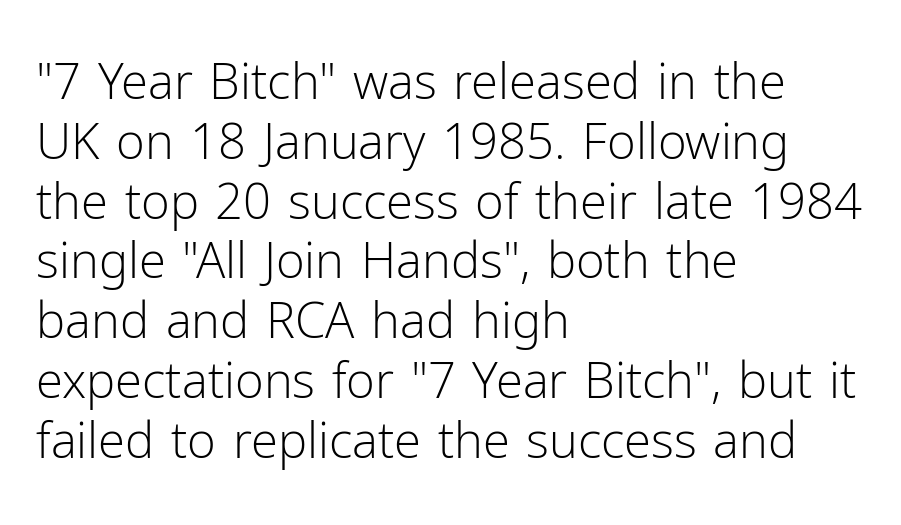
Q: Is the text bold? A: No.
Q: Is the text italic (slanted)? A: No, it is upright.
Q: Is the typeface a serif or a sans-serif typeface? A: Sans-serif.
Q: Is the text underlined? A: No.
Q: How is the paragraph aligned? A: Left-aligned.
Q: Is the spacing between letters normal or unusually wide? A: Normal.
Q: Width (condensed, normal, or wide)? A: Normal.
Q: Stroke contrast? A: Low.
Q: x-height? A: Medium.
Q: Monospaced? A: No.
